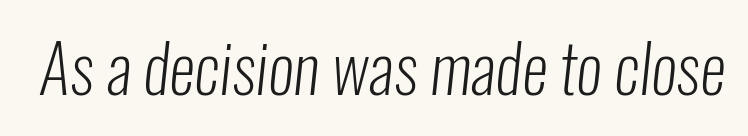
Words appear dense and cohesive because spacing is normal. Grotesque or geometric, the face here clearly has no serifs. Stems here are at most as thick as an everyday book face. The letters advance in unequal steps, a hallmark of proportional type. Check under the words: just untouched page.
